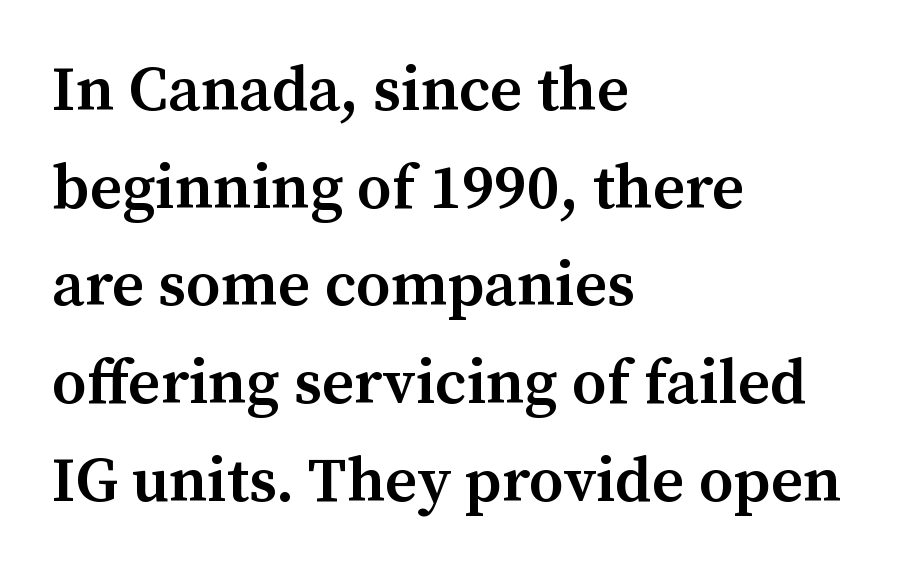
Q: Is the text bold? A: Semi-bold.
Q: Is the text italic (slanted)? A: No, it is upright.
Q: Is the typeface a serif or a sans-serif typeface? A: Serif.
Q: Is the text underlined? A: No.
Q: How is the paragraph aligned? A: Left-aligned.
Q: Is the spacing between letters normal or unusually wide? A: Normal.
Q: Is the spacing between lines tight, normal or loose? A: Normal.
Q: Width (condensed, normal, or wide)? A: Normal.
Q: Stroke contrast? A: Medium.
Q: x-height? A: Medium.
Q: Monospaced? A: No.
